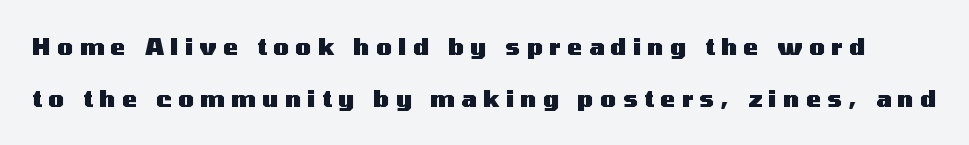
Q: Is the text bold? A: Yes.
Q: Is the text italic (slanted)? A: No, it is upright.
Q: Is the text underlined? A: No.
Q: Is the spacing between letters normal or unusually wide? A: Unusually wide.
Q: Is the spacing between lines tight, normal or loose? A: Loose.
